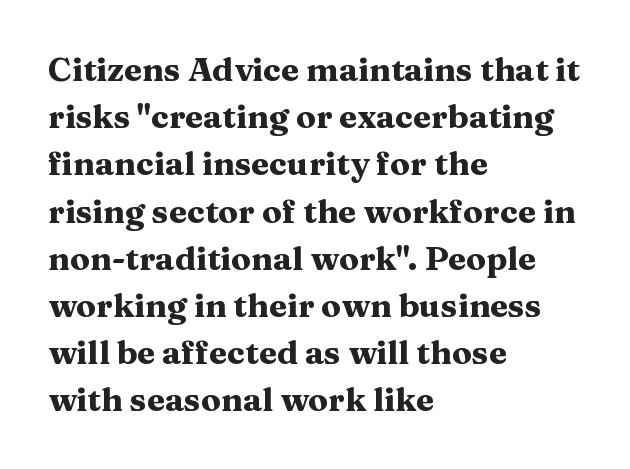
{"serif": "yes", "italic": "no", "bold": "yes", "weight": "heavy", "width": "wide", "stroke_contrast": "medium", "x_height": "medium", "monospaced": "no", "underline": "no", "align": "left", "line_spacing": "normal", "line_spacing_ratio": 1.43, "letter_spacing": "normal", "letter_spacing_em": 0.0, "glyph_px": 33}
